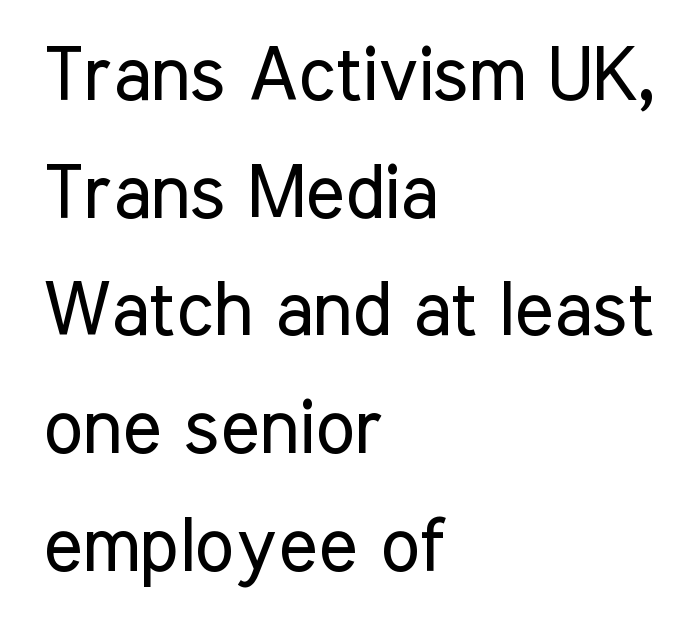
Q: Is the text bold? A: No.
Q: Is the text italic (slanted)? A: No, it is upright.
Q: Is the typeface a serif or a sans-serif typeface? A: Sans-serif.
Q: Is the text underlined? A: No.
Q: How is the paragraph aligned? A: Left-aligned.
Q: Is the spacing between letters normal or unusually wide? A: Normal.
Q: Is the spacing between lines tight, normal or loose? A: Normal.
Q: Width (condensed, normal, or wide)? A: Condensed.
Q: Stroke contrast? A: Low.
Q: x-height? A: Medium.
Q: Monospaced? A: No.
